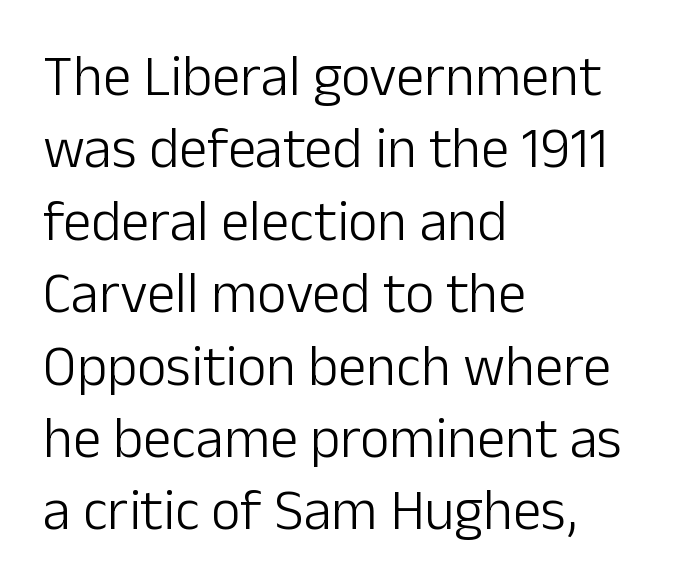
{"serif": "no", "italic": "no", "bold": "no", "weight": "light", "width": "normal", "stroke_contrast": "low", "x_height": "medium", "monospaced": "no", "underline": "no", "align": "left", "line_spacing": "normal", "line_spacing_ratio": 1.27, "letter_spacing": "normal", "letter_spacing_em": 0.0, "glyph_px": 57}
